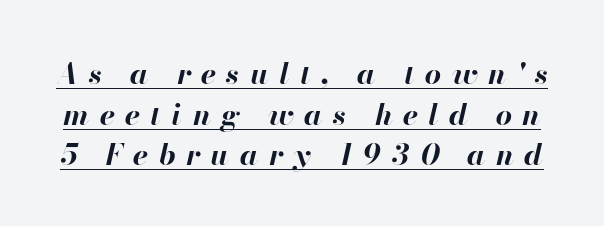
Q: Is the text bold? A: Yes.
Q: Is the text italic (slanted)? A: Yes, it leans right by about 13 degrees.
Q: Is the text underlined? A: Yes.
Q: Is the spacing between letters normal or unusually wide? A: Unusually wide.
Q: Is the spacing between lines tight, normal or loose? A: Normal.
Q: Width (condensed, normal, or wide)? A: Normal.
Q: Stroke contrast? A: High.
Q: x-height? A: Small.
Q: Monospaced? A: No.
